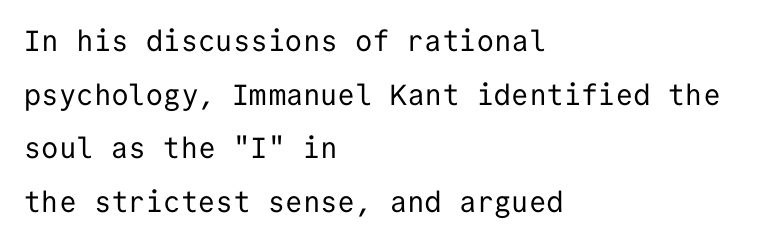
Q: Is the text bold? A: No.
Q: Is the text italic (slanted)? A: No, it is upright.
Q: Is the typeface a serif or a sans-serif typeface? A: Sans-serif.
Q: Is the text underlined? A: No.
Q: How is the paragraph aligned? A: Left-aligned.
Q: Is the spacing between letters normal or unusually wide? A: Normal.
Q: Width (condensed, normal, or wide)? A: Normal.
Q: Stroke contrast? A: Low.
Q: x-height? A: Medium.
Q: Monospaced? A: Yes.
